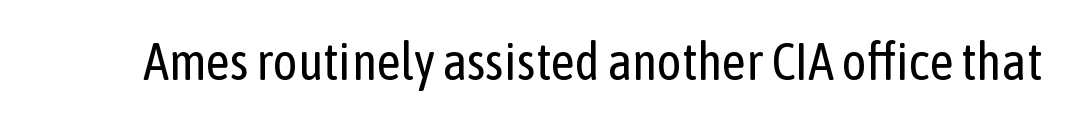
The image shows 52 px regular-weight, condensed sans-serif type, upright; set normal letter spacing, not underlined; low stroke contrast and a medium x-height.
